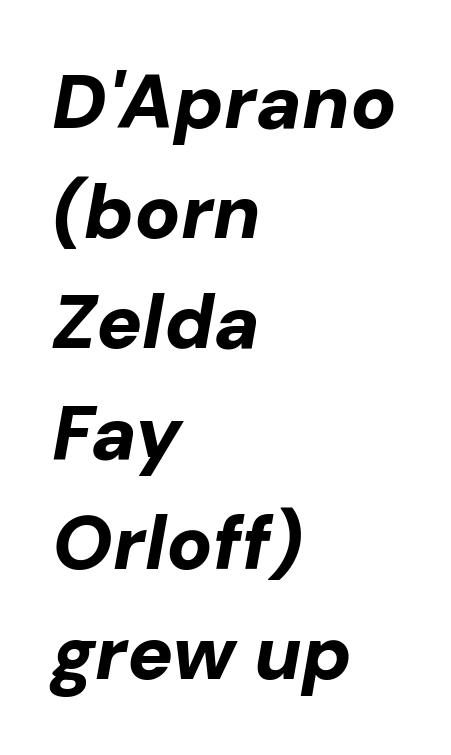
{"italic": "yes", "lean": "right", "slant_degrees": 10, "bold": "yes", "weight": "bold", "width": "normal", "stroke_contrast": "low", "x_height": "medium", "monospaced": "no", "underline": "no", "align": "left", "line_spacing": "normal", "line_spacing_ratio": 1.45, "letter_spacing": "normal", "letter_spacing_em": 0.0, "glyph_px": 76}
